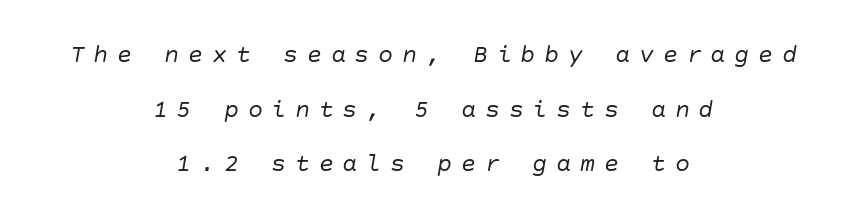
The image shows 25 px text type, italic (leaning right); set centered, loose line spacing (2.19x), unusually wide letter spacing (+0.35 em), not underlined.
